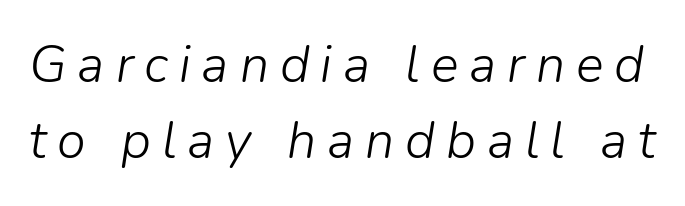
Here the designer chose a conventional face with non-uniform glyph widths. The font sits on the lighter half of the weight spectrum, regular included. What stands out about the letter spacing? Its width — letters are far apart. Posture: slanted. Does the leading feel generous? No, just average. Only glyphs here, with clear space below each row.
